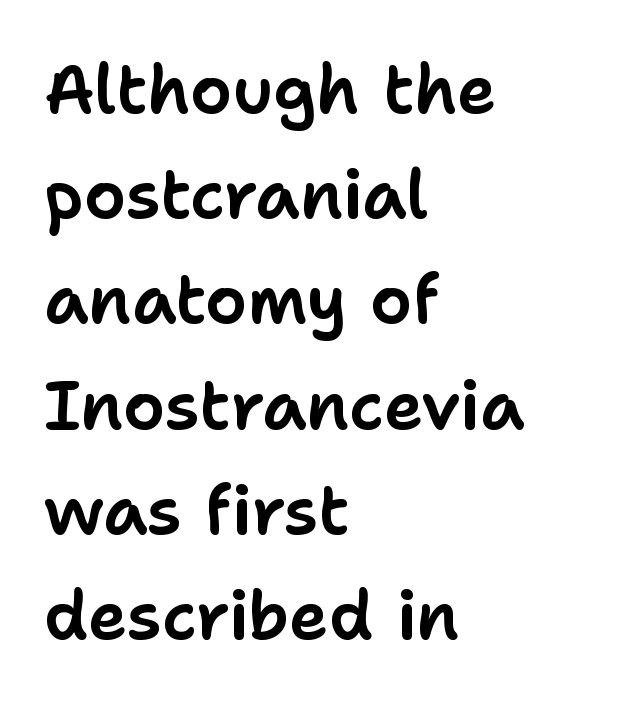
{"serif": "no", "italic": "no", "width": "normal", "stroke_contrast": "low", "x_height": "medium", "monospaced": "no", "underline": "no", "align": "left", "line_spacing": "normal", "line_spacing_ratio": 1.57, "letter_spacing": "normal", "letter_spacing_em": 0.0, "glyph_px": 67}
